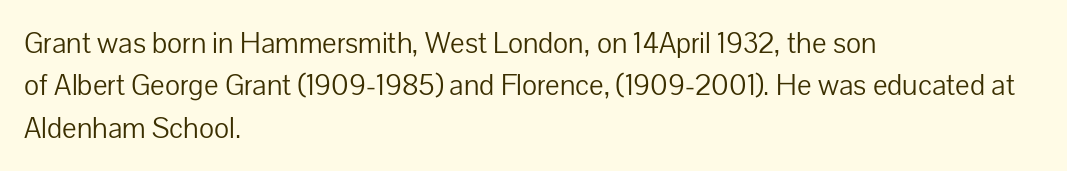
These glyphs show unthickened strokes, regular width or finer. Note the varied advance widths — an 'i' is clearly narrower than an 'm'. In terms of letterspacing, this is plain default setting. When letters stand straight like this, we call the style roman or upright. These lines are set flush left with a ragged right edge.
